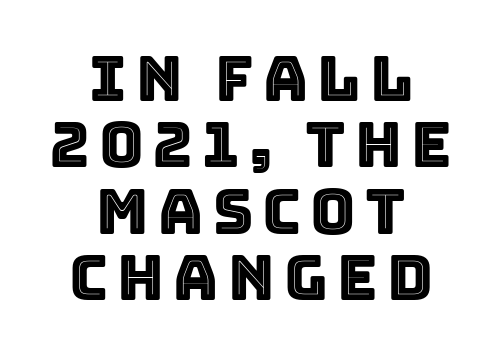
Q: Is the text italic (slanted)? A: No, it is upright.
Q: Is the text underlined? A: No.
Q: How is the paragraph aligned? A: Centered.
Q: Is the spacing between lines tight, normal or loose? A: Tight.
Q: Width (condensed, normal, or wide)? A: Normal.
Q: x-height? A: Large.
Q: Monospaced? A: No.
